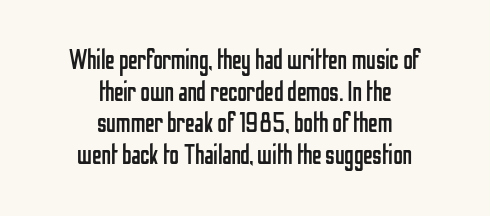
The image shows 27 px text type, upright; set centered, line spacing 1.17x, normal letter spacing, not underlined.
